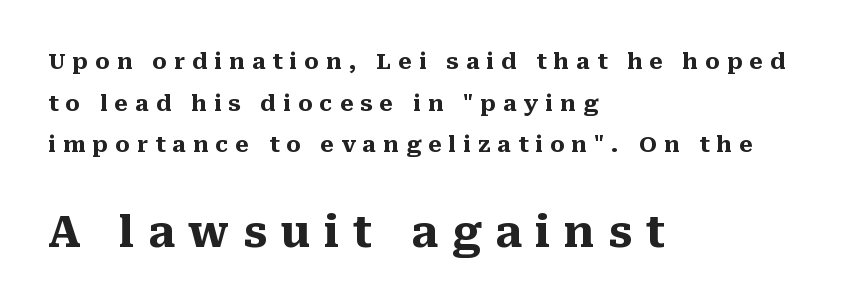
The image shows 43 px heavy serif type, upright; set left-aligned, line spacing 1.89x, unusually wide letter spacing (+0.32 em), not underlined; the second (bottom) block is 1.95x larger; medium stroke contrast and a medium x-height.
